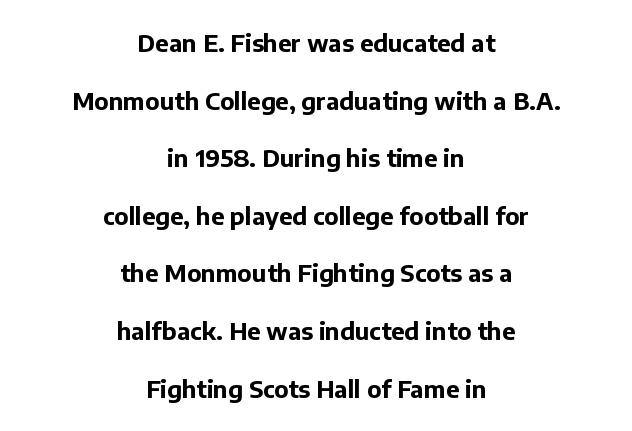
{"italic": "no", "bold": "yes", "underline": "no", "align": "center", "line_spacing": "loose", "line_spacing_ratio": 2.4, "letter_spacing": "normal", "letter_spacing_em": 0.0, "glyph_px": 24}
